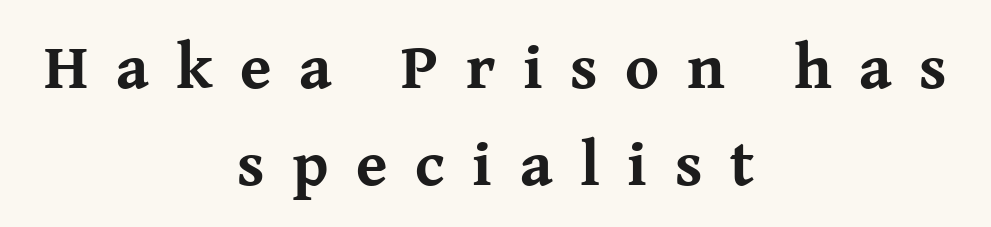
The space directly below the letters is spotless. Check where the strokes stop: tiny serifs finish them off. Does the lettering tilt? It doesn't — this is upright. Each letter keeps its own natural width here, so spacing adapts to shape.
